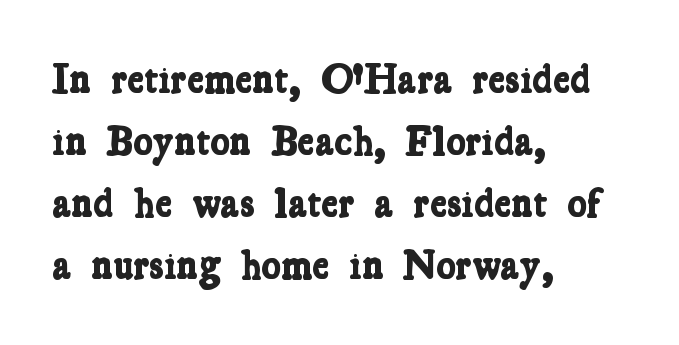
{"serif": "yes", "bold": "yes", "weight": "bold", "width": "condensed", "stroke_contrast": "low", "x_height": "medium", "monospaced": "no", "underline": "no", "align": "left", "line_spacing": "normal", "line_spacing_ratio": 1.51, "letter_spacing": "normal", "letter_spacing_em": 0.0, "glyph_px": 41}
